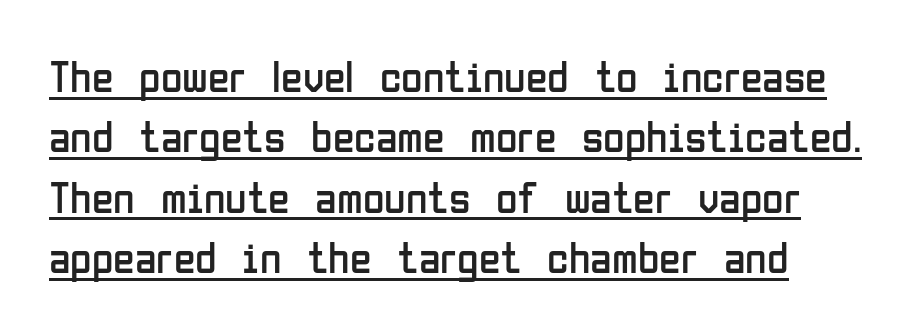
{"serif": "no", "italic": "no", "bold": "no", "weight": "regular", "width": "condensed", "stroke_contrast": "low", "x_height": "medium", "monospaced": "no", "underline": "yes", "line_spacing": "normal", "line_spacing_ratio": 1.37, "letter_spacing": "normal", "letter_spacing_em": 0.0, "glyph_px": 44}
